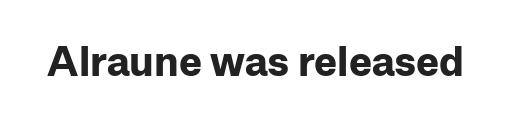
The image shows 43 px bold sans-serif type, upright; set normal letter spacing, not underlined; low stroke contrast and a medium x-height.
